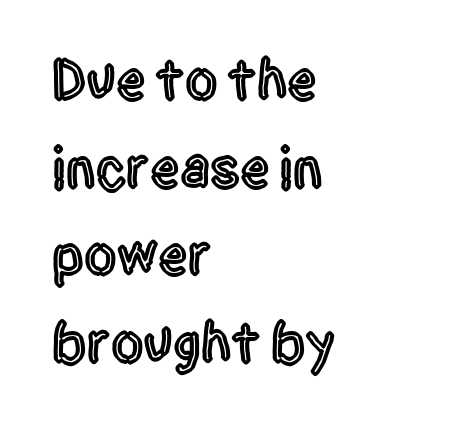
Q: Is the text italic (slanted)? A: No, it is upright.
Q: Is the typeface a serif or a sans-serif typeface? A: Sans-serif.
Q: Is the text underlined? A: No.
Q: How is the paragraph aligned? A: Left-aligned.
Q: Is the spacing between letters normal or unusually wide? A: Normal.
Q: Is the spacing between lines tight, normal or loose? A: Normal.
Q: Width (condensed, normal, or wide)? A: Condensed.
Q: x-height? A: Large.
Q: Monospaced? A: No.
